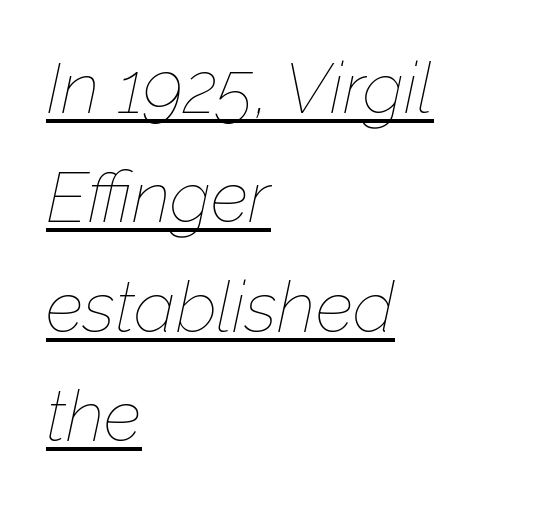
Q: Is the text bold? A: No.
Q: Is the text italic (slanted)? A: Yes, it leans right by about 12 degrees.
Q: Is the text underlined? A: Yes.
Q: How is the paragraph aligned? A: Left-aligned.
Q: Is the spacing between letters normal or unusually wide? A: Normal.
Q: Is the spacing between lines tight, normal or loose? A: Normal.
Q: Width (condensed, normal, or wide)? A: Normal.
Q: Stroke contrast? A: Low.
Q: x-height? A: Medium.
Q: Monospaced? A: No.
